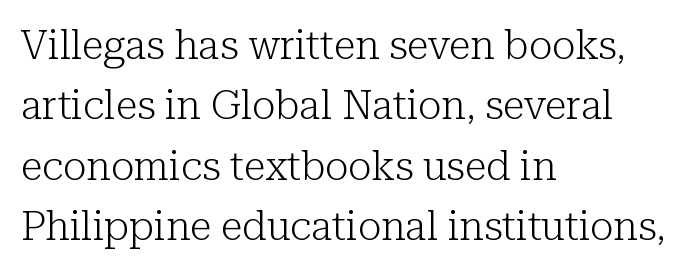
The image shows 40 px light serif type, upright; set left-aligned, normal line spacing (1.51x), normal letter spacing, not underlined; low stroke contrast and a medium x-height.
